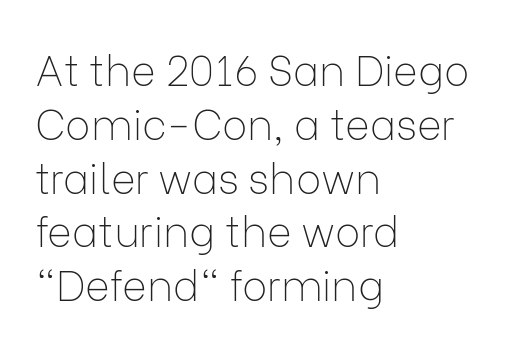
{"serif": "no", "italic": "no", "bold": "no", "weight": "thin", "width": "normal", "stroke_contrast": "low", "x_height": "medium", "monospaced": "no", "underline": "no", "align": "left", "line_spacing": "normal", "line_spacing_ratio": 1.28, "letter_spacing": "normal", "letter_spacing_em": 0.0, "glyph_px": 42}
